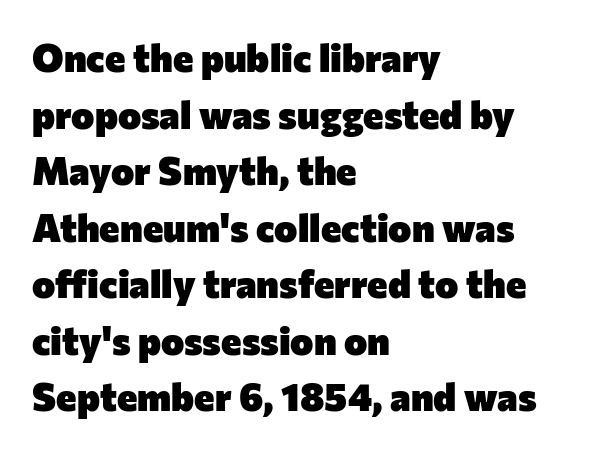
{"serif": "no", "italic": "no", "bold": "yes", "weight": "heavy", "width": "normal", "stroke_contrast": "low", "x_height": "medium", "monospaced": "no", "underline": "no", "align": "left", "line_spacing": "normal", "line_spacing_ratio": 1.45, "letter_spacing": "normal", "letter_spacing_em": 0.0, "glyph_px": 39}
